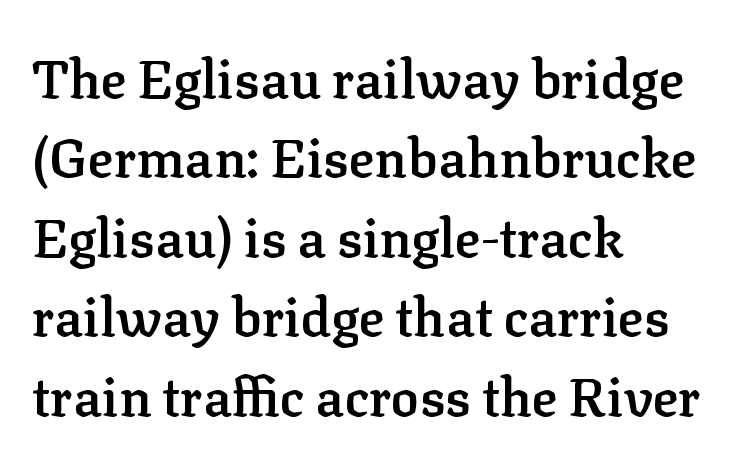
{"serif": "yes", "italic": "no", "bold": "semi", "weight": "semibold", "width": "normal", "stroke_contrast": "low", "x_height": "medium", "monospaced": "no", "underline": "no", "align": "left", "line_spacing": "normal", "line_spacing_ratio": 1.5, "letter_spacing": "normal", "letter_spacing_em": 0.0, "glyph_px": 53}
